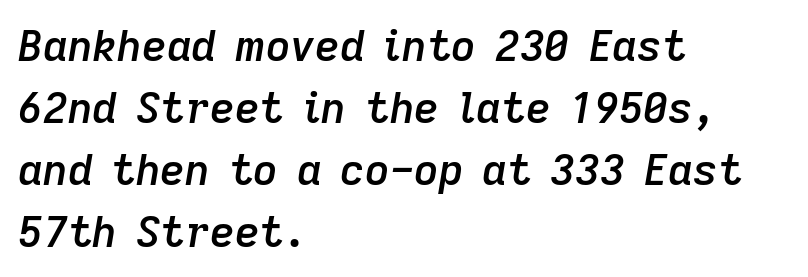
The image shows 43 px semibold type, italic (leaning right); set left-aligned, normal line spacing (1.44x), normal letter spacing, not underlined; low stroke contrast and a medium x-height.
